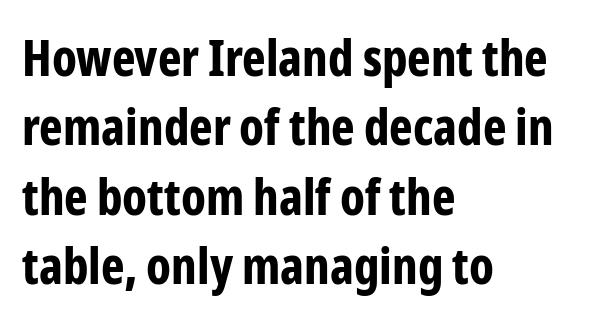
Q: Is the text bold? A: Yes.
Q: Is the text italic (slanted)? A: No, it is upright.
Q: Is the typeface a serif or a sans-serif typeface? A: Sans-serif.
Q: Is the text underlined? A: No.
Q: How is the paragraph aligned? A: Left-aligned.
Q: Is the spacing between letters normal or unusually wide? A: Normal.
Q: Is the spacing between lines tight, normal or loose? A: Normal.
Q: Width (condensed, normal, or wide)? A: Condensed.
Q: Stroke contrast? A: Low.
Q: x-height? A: Medium.
Q: Monospaced? A: No.
